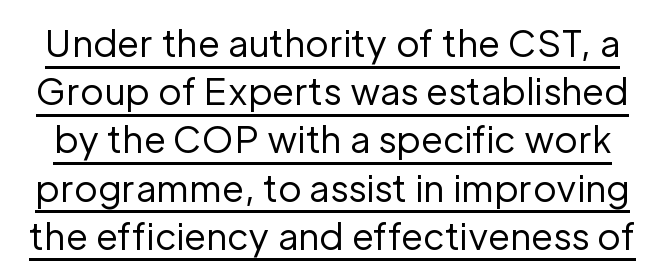
Every character sits straight up, as roman type does. The face used here is rendered with its standard letterfit. Quick note: interline space is typical. Nope, no serifs anywhere on these letters. The weight would be labelled regular, book, light, or lighter still. Quick note: underline on.
